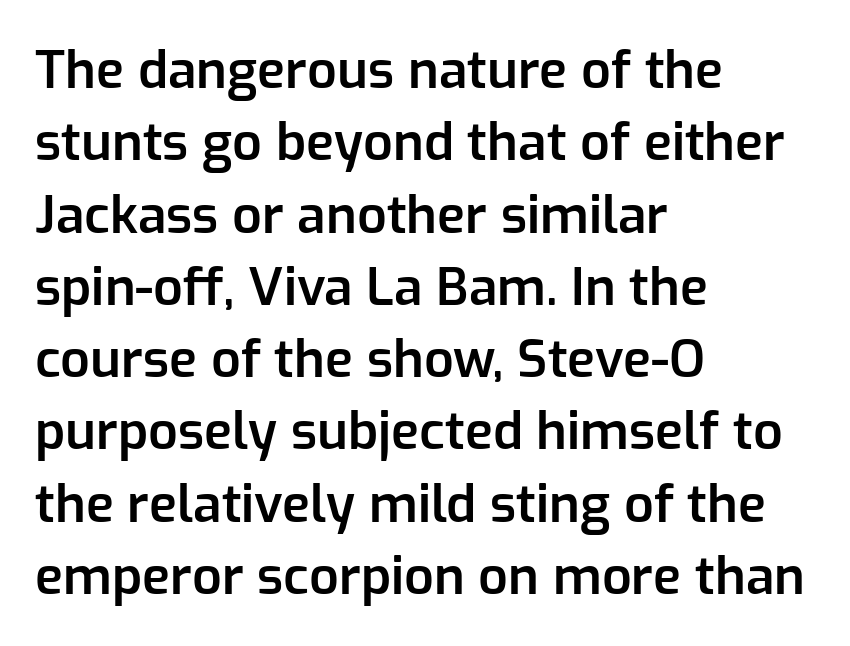
Q: Is the text bold? A: Semi-bold.
Q: Is the text italic (slanted)? A: No, it is upright.
Q: Is the typeface a serif or a sans-serif typeface? A: Sans-serif.
Q: Is the text underlined? A: No.
Q: How is the paragraph aligned? A: Left-aligned.
Q: Is the spacing between letters normal or unusually wide? A: Normal.
Q: Is the spacing between lines tight, normal or loose? A: Normal.
Q: Width (condensed, normal, or wide)? A: Normal.
Q: Stroke contrast? A: Low.
Q: x-height? A: Medium.
Q: Monospaced? A: No.
